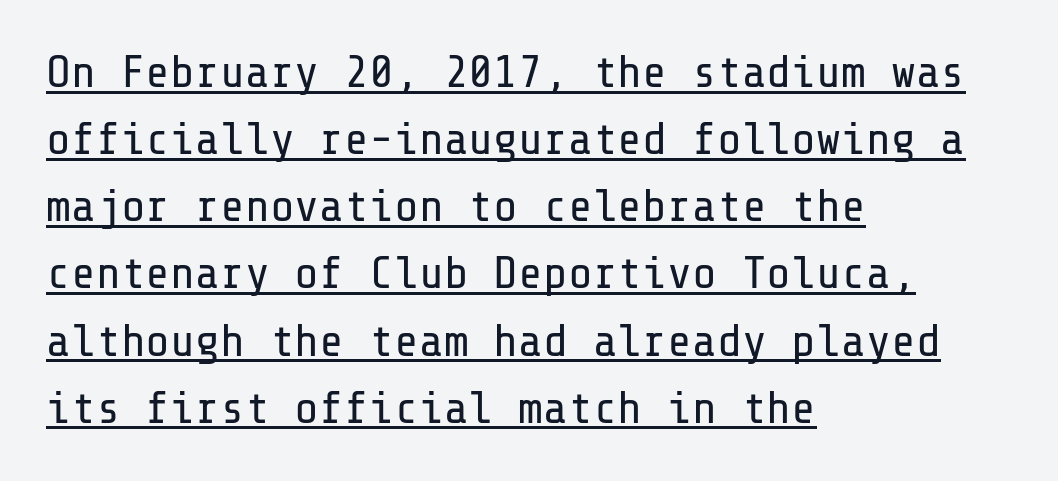
These lines keep a tight, regular rhythm from letter to letter. The strokes are not fattened; the text isn't bold. These lines were composed using upright roman letters. The paragraph shown leans on its left margin. The rows are spaced the way most documents space them.
